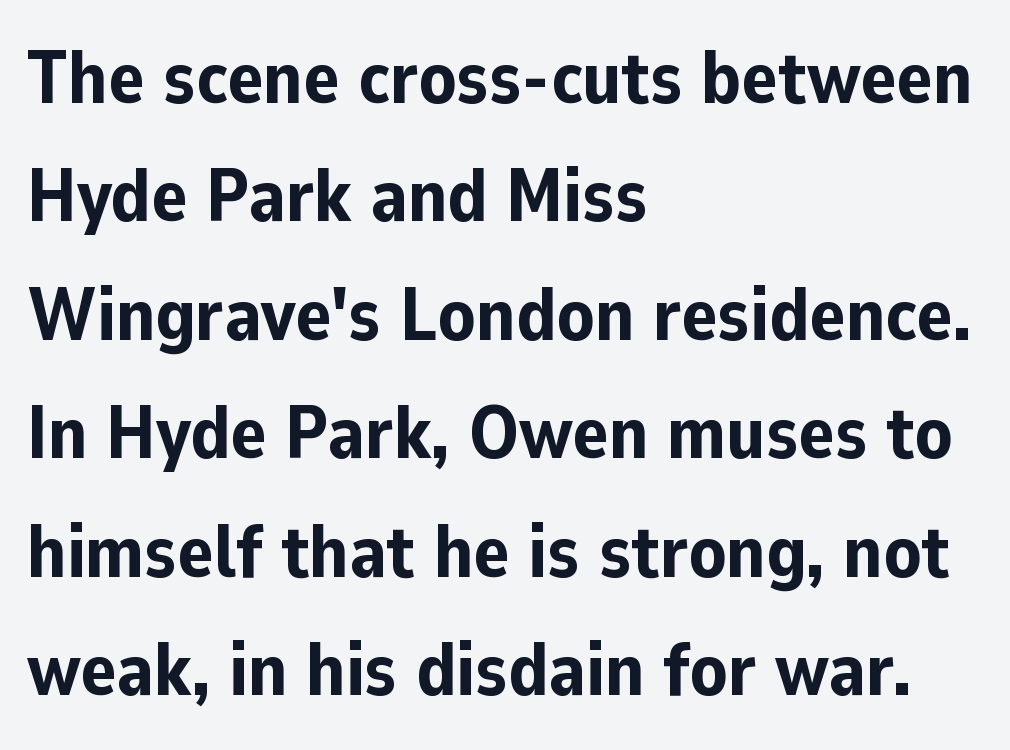
The image shows 75 px bold sans-serif type, upright; set left-aligned, normal line spacing (1.58x), normal letter spacing, not underlined; low stroke contrast and a medium x-height.
